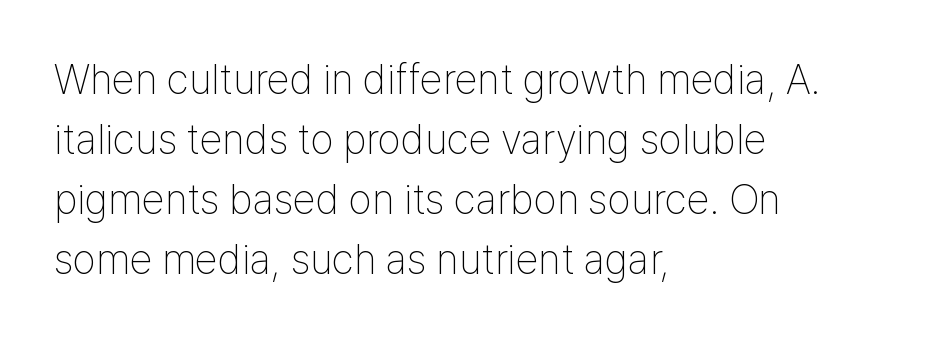
Style check: upright. No word sits above an underline. Letter spacing: default. Stroke mass is kept to a normal reading level or below. Is this a fixed-width face? No — the glyphs have proportional, varying widths. Note: no serifs on the glyphs.
